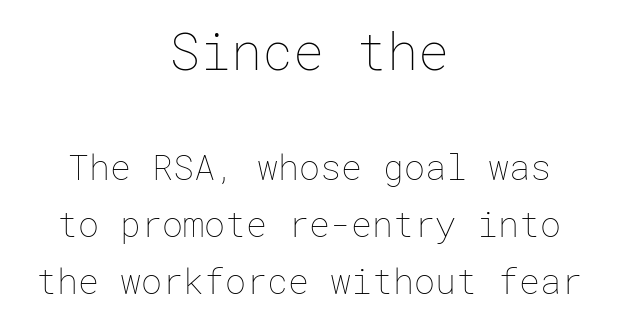
{"italic": "no", "bold": "no", "weight": "thin", "width": "normal", "stroke_contrast": "low", "x_height": "medium", "underline": "no", "align": "center", "line_spacing": "normal", "line_spacing_ratio": 1.63, "letter_spacing": "normal", "letter_spacing_em": 0.0, "larger_block": "first", "size_ratio": 1.49, "glyph_px": 52}
